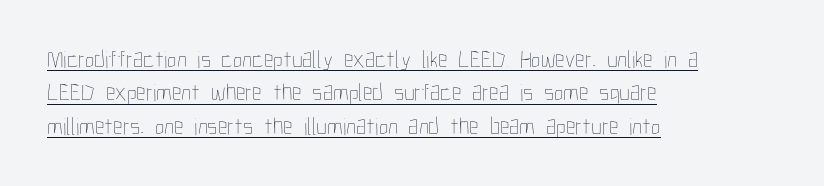
The image shows 24 px text type, upright; set left-aligned, normal line spacing (1.39x), normal letter spacing, underlined.
